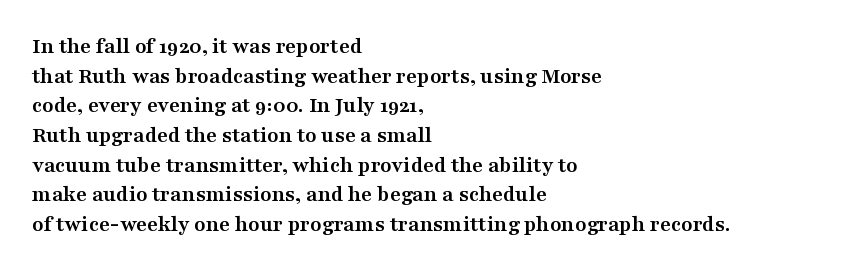
Q: Is the text bold? A: Yes.
Q: Is the text italic (slanted)? A: No, it is upright.
Q: Is the text underlined? A: No.
Q: How is the paragraph aligned? A: Left-aligned.
Q: Is the spacing between letters normal or unusually wide? A: Normal.
Q: Is the spacing between lines tight, normal or loose? A: Normal.
